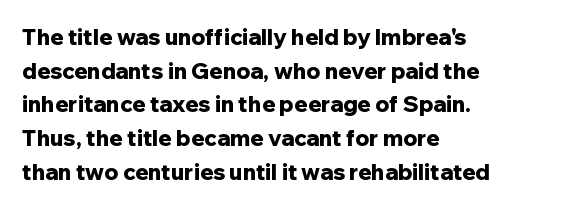
This sample is left-justified, so line endings fall wherever the words run out. Ascenders rise straight up at ninety degrees. Notice how descenders clear the ascenders below comfortably — that's standard leading. Is the type bold? Yes — the strokes are clearly thick and heavy.
